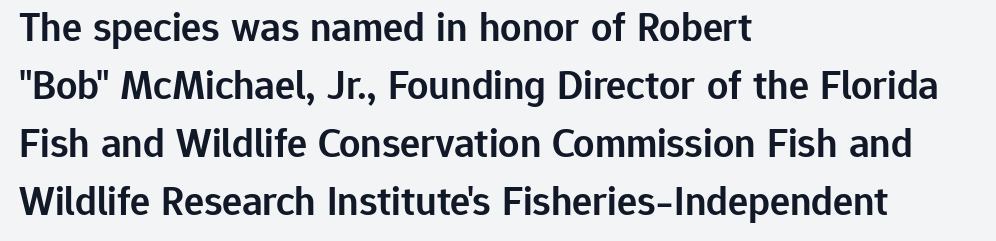
{"serif": "no", "italic": "no", "bold": "semi", "weight": "semibold", "width": "normal", "stroke_contrast": "low", "x_height": "medium", "monospaced": "no", "underline": "no", "align": "left", "line_spacing": "normal", "line_spacing_ratio": 1.38, "letter_spacing": "normal", "letter_spacing_em": 0.0, "glyph_px": 42}
